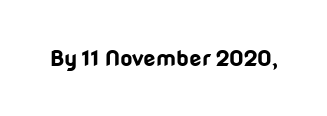
Q: Is the text bold? A: Yes.
Q: Is the text italic (slanted)? A: No, it is upright.
Q: Is the text underlined? A: No.
Q: Is the spacing between letters normal or unusually wide? A: Normal.
